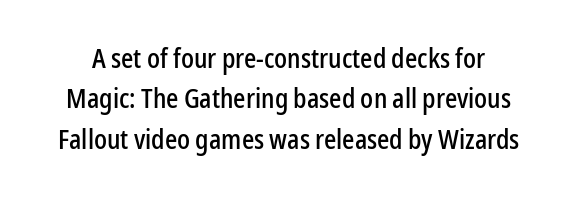
{"italic": "no", "underline": "no", "line_spacing": "normal", "line_spacing_ratio": 1.5, "letter_spacing": "normal", "letter_spacing_em": 0.0, "glyph_px": 27}
